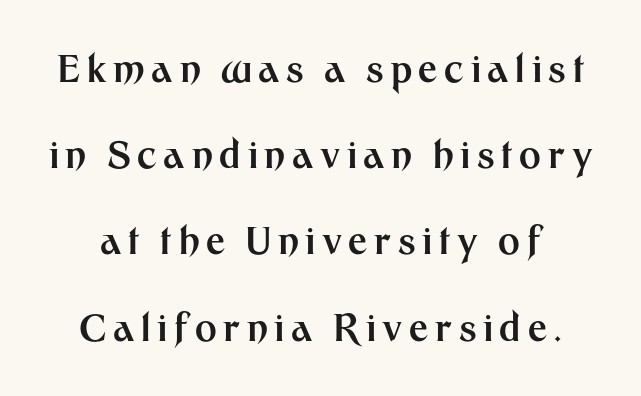
{"serif": "no", "italic": "no", "bold": "yes", "weight": "bold", "width": "normal", "stroke_contrast": "medium", "x_height": "medium", "monospaced": "no", "underline": "no", "line_spacing": "loose", "line_spacing_ratio": 2.33, "glyph_px": 37}
